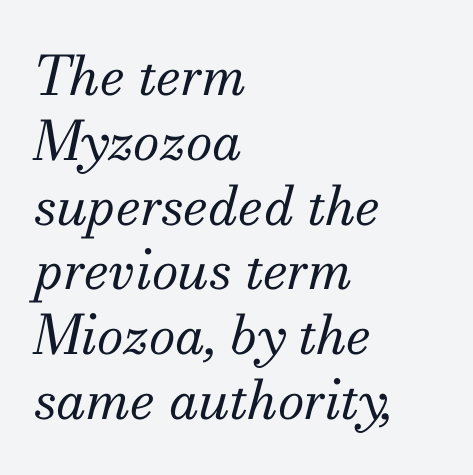
Q: Is the text bold? A: No.
Q: Is the text italic (slanted)? A: Yes, it leans right by about 13 degrees.
Q: Is the typeface a serif or a sans-serif typeface? A: Serif.
Q: Is the text underlined? A: No.
Q: How is the paragraph aligned? A: Left-aligned.
Q: Is the spacing between letters normal or unusually wide? A: Normal.
Q: Width (condensed, normal, or wide)? A: Normal.
Q: Stroke contrast? A: Medium.
Q: x-height? A: Small.
Q: Monospaced? A: No.
